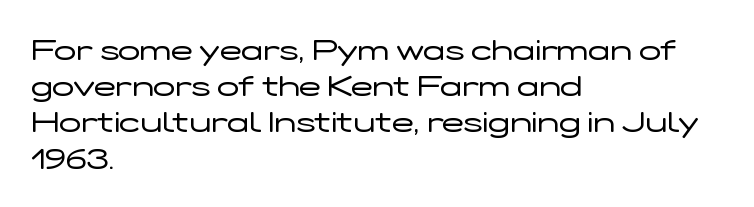
Q: Is the text bold? A: No.
Q: Is the text italic (slanted)? A: No, it is upright.
Q: Is the typeface a serif or a sans-serif typeface? A: Sans-serif.
Q: Is the text underlined? A: No.
Q: How is the paragraph aligned? A: Left-aligned.
Q: Is the spacing between letters normal or unusually wide? A: Normal.
Q: Is the spacing between lines tight, normal or loose? A: Normal.
Q: Width (condensed, normal, or wide)? A: Wide.
Q: Stroke contrast? A: Low.
Q: x-height? A: Medium.
Q: Monospaced? A: No.
